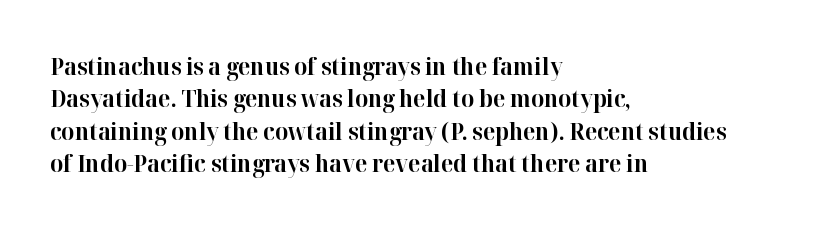
The space directly below the letters is spotless. A dark, heavy texture on the line: the type is bold. Every row of glyphs begins at an identical x-position on the left. Posture: vertical.
